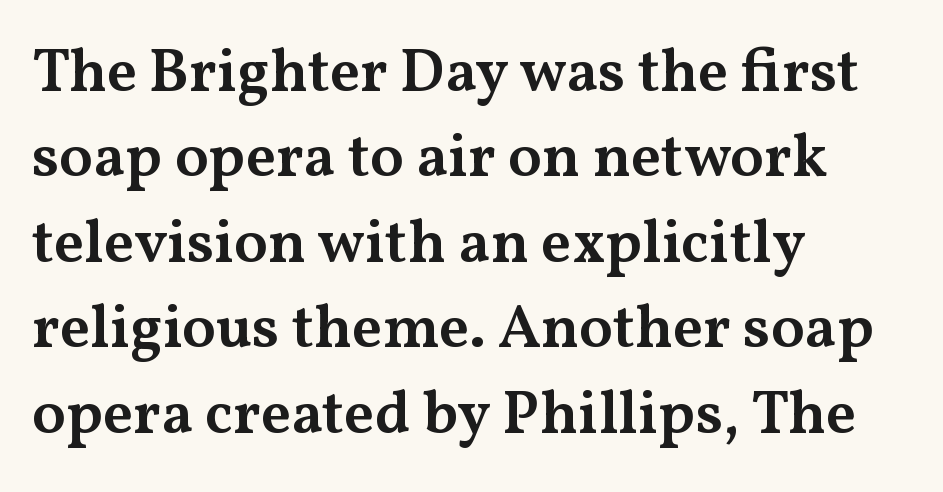
Q: Is the text bold? A: Semi-bold.
Q: Is the text italic (slanted)? A: No, it is upright.
Q: Is the typeface a serif or a sans-serif typeface? A: Serif.
Q: Is the text underlined? A: No.
Q: How is the paragraph aligned? A: Left-aligned.
Q: Is the spacing between letters normal or unusually wide? A: Normal.
Q: Is the spacing between lines tight, normal or loose? A: Normal.
Q: Width (condensed, normal, or wide)? A: Wide.
Q: Stroke contrast? A: Medium.
Q: x-height? A: Medium.
Q: Monospaced? A: No.
